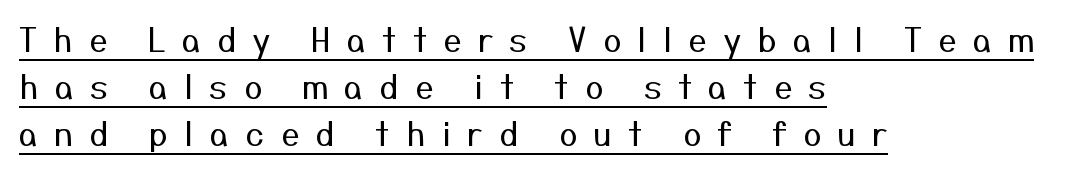
{"serif": "no", "italic": "no", "bold": "no", "weight": "regular", "width": "normal", "stroke_contrast": "medium", "x_height": "medium", "monospaced": "no", "underline": "yes", "align": "left", "line_spacing": "normal", "line_spacing_ratio": 1.42, "letter_spacing": "wide", "letter_spacing_em": 0.49, "glyph_px": 33}
